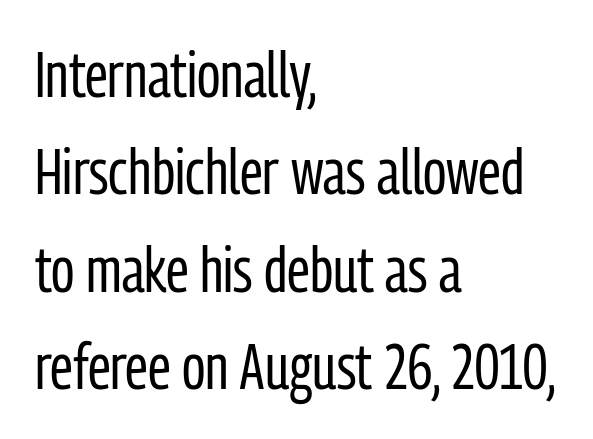
No heavy texture on the line: the type isn't bold. One-word summary of the alignment: left. Are there feet on the stems? There aren't — it's a sans. The specimen reads as upright at a glance. A typesetter would call this leading conventional body-copy spacing. The zone under the glyphs is completely vacant.
